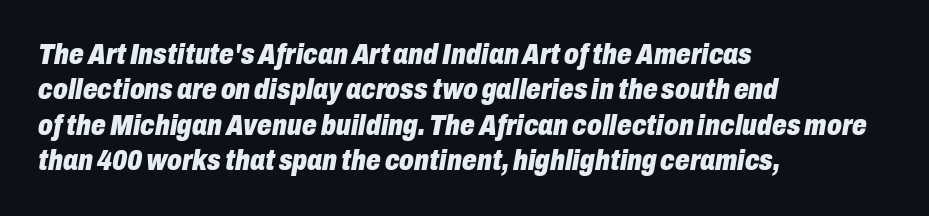
These lines are set flush left with a ragged right edge. Type without underlining. The passage shown has conventional tracking throughout. You'd pick this weight for a headline — it's a proper bold. This sample has the flowing, uneven cadence of proportional lettering. Observe the lean: these are italic letterforms.
